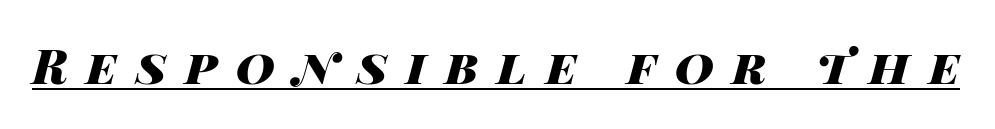
The image shows 48 px heavy, wide type, italic (leaning right); set unusually wide letter spacing (+0.39 em), underlined; high stroke contrast and a large x-height.
